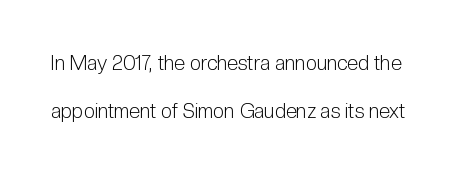
The foot of each line stays bare and open. The face looks like a standard text weight, possibly lighter. There is no visible air inserted between adjacent glyphs. This sample uses an upright cut, with every glyph sitting square on the baseline. One glance says open: line gaps are wider than usual.
